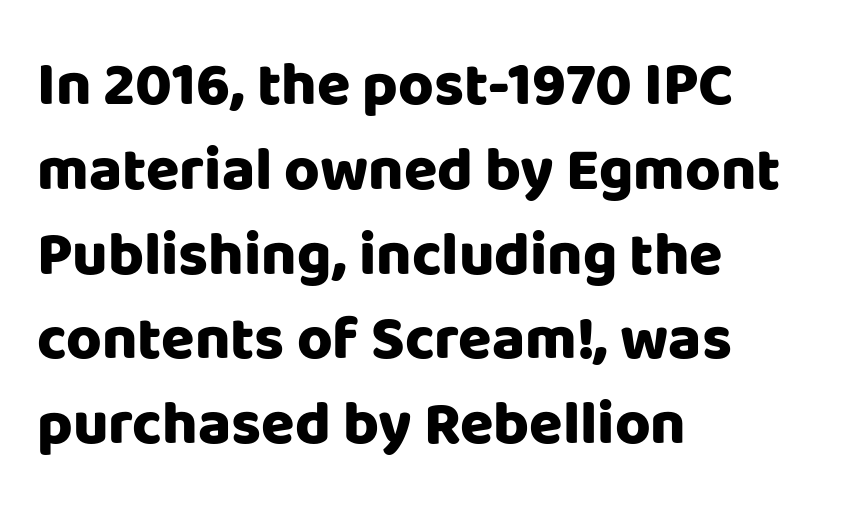
A roman cut, with each character standing at attention. The passage shown stacks its lines at a standard gap. The paragraph shown leans on its left margin. Tracking here is standard; glyphs follow each other at the usual distance. Nobody drew a line under any word here. Chunky letters — that's bold for sure.
